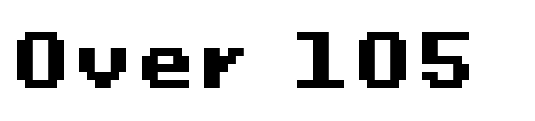
Q: Is the text bold? A: Yes.
Q: Is the text italic (slanted)? A: No, it is upright.
Q: Is the typeface a serif or a sans-serif typeface? A: Sans-serif.
Q: Is the text underlined? A: No.
Q: Width (condensed, normal, or wide)? A: Wide.
Q: Stroke contrast? A: Medium.
Q: x-height? A: Medium.
